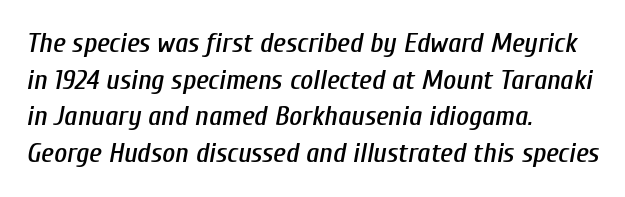
{"italic": "yes", "lean": "right", "slant_degrees": 10, "width": "condensed", "stroke_contrast": "low", "x_height": "medium", "monospaced": "no", "underline": "no", "align": "left", "line_spacing": "normal", "line_spacing_ratio": 1.31, "letter_spacing": "normal", "letter_spacing_em": 0.0, "glyph_px": 28}
